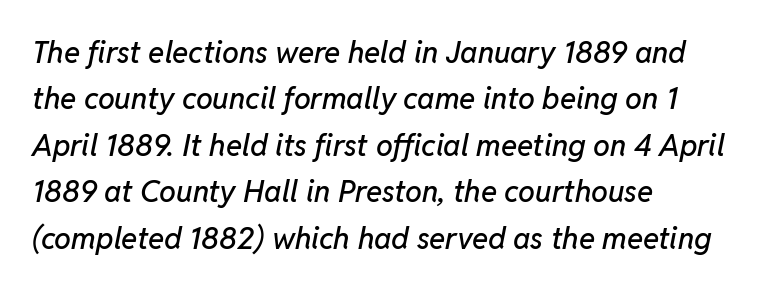
Q: Is the text italic (slanted)? A: Yes, it leans right by about 11 degrees.
Q: Is the text underlined? A: No.
Q: How is the paragraph aligned? A: Left-aligned.
Q: Is the spacing between letters normal or unusually wide? A: Normal.
Q: Is the spacing between lines tight, normal or loose? A: Normal.
Q: Width (condensed, normal, or wide)? A: Normal.
Q: Stroke contrast? A: Low.
Q: x-height? A: Medium.
Q: Monospaced? A: No.
